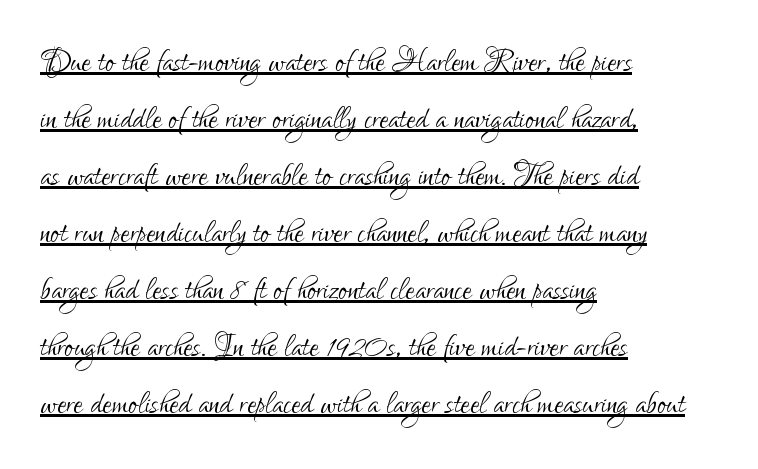
{"serif": "no", "bold": "no", "weight": "light", "width": "condensed", "stroke_contrast": "low", "x_height": "small", "monospaced": "no", "underline": "yes", "align": "left", "line_spacing": "normal", "line_spacing_ratio": 1.39, "letter_spacing": "normal", "letter_spacing_em": 0.0, "glyph_px": 41}
